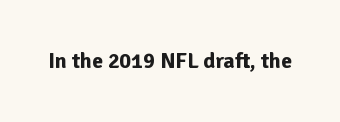
Short note: letters normally spaced. Words float on clear page, feet unadorned. The letters stand upright; this is a roman face. Heavy, bold letterforms.
